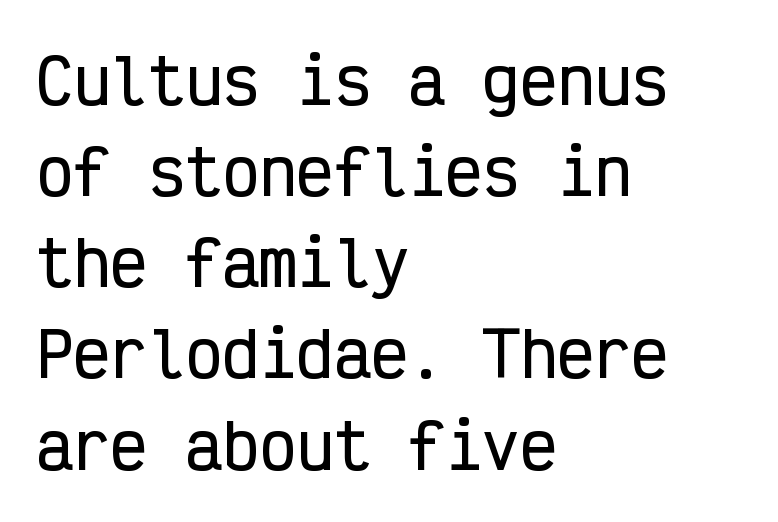
This is roman type, the default non-slanted kind. Each row of text sits above clean, open space. Stroke terminals: plain, sans-serif. Default kerning and tracking; the words read as compact shapes.
